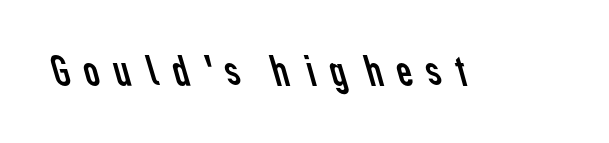
Q: Is the text bold? A: No.
Q: Is the typeface a serif or a sans-serif typeface? A: Sans-serif.
Q: Is the text underlined? A: No.
Q: Is the spacing between letters normal or unusually wide? A: Unusually wide.
Q: Width (condensed, normal, or wide)? A: Normal.
Q: Stroke contrast? A: Low.
Q: x-height? A: Medium.
Q: Monospaced? A: No.
